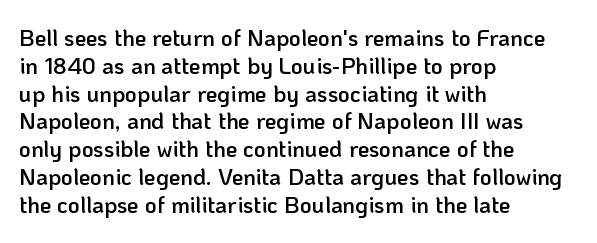
The letters stand straight up with perfectly vertical stems. Standard letterfit; no display-style spreading of the glyphs. Leftover space on each line is placed entirely after the last word. Look at the stroke-to-counter ratio: somewhat heavy, a semibold. Beneath every word, the page is bare.
